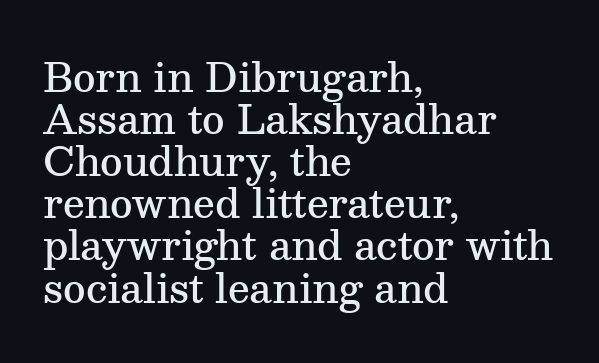
The image shows 39 px semibold serif type, upright; set left-aligned, tight line spacing (1.08x), normal letter spacing, not underlined; medium stroke contrast and a medium x-height.
